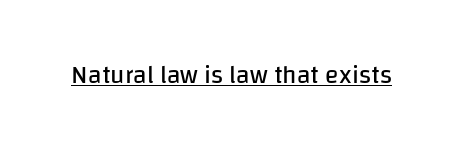
{"italic": "no", "bold": "no", "underline": "yes", "letter_spacing": "normal", "letter_spacing_em": 0.0, "glyph_px": 25}
